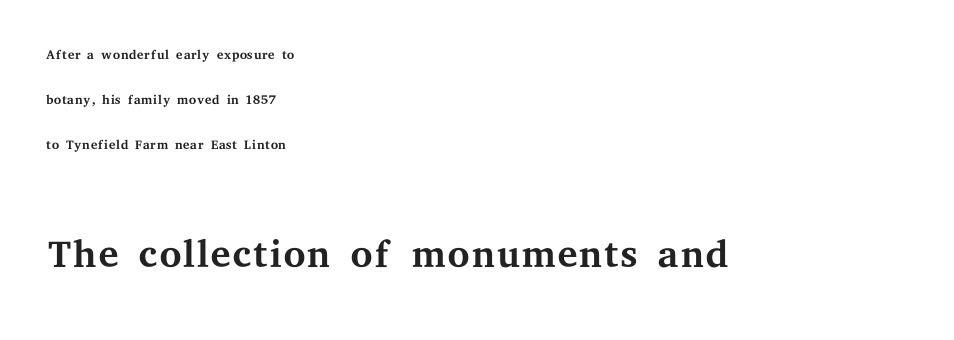
Q: Is the text bold? A: No.
Q: Is the text italic (slanted)? A: No, it is upright.
Q: Is the typeface a serif or a sans-serif typeface? A: Serif.
Q: Is the text underlined? A: No.
Q: How is the paragraph aligned? A: Left-aligned.
Q: Is the spacing between letters normal or unusually wide? A: Normal.
Q: Is the spacing between lines tight, normal or loose? A: Loose.
Q: Which block of text is set in a larger size, the first (top) or the second (bottom)? A: The second (bottom) one.
Q: Width (condensed, normal, or wide)? A: Wide.
Q: Stroke contrast? A: Medium.
Q: x-height? A: Medium.
Q: Monospaced? A: No.
